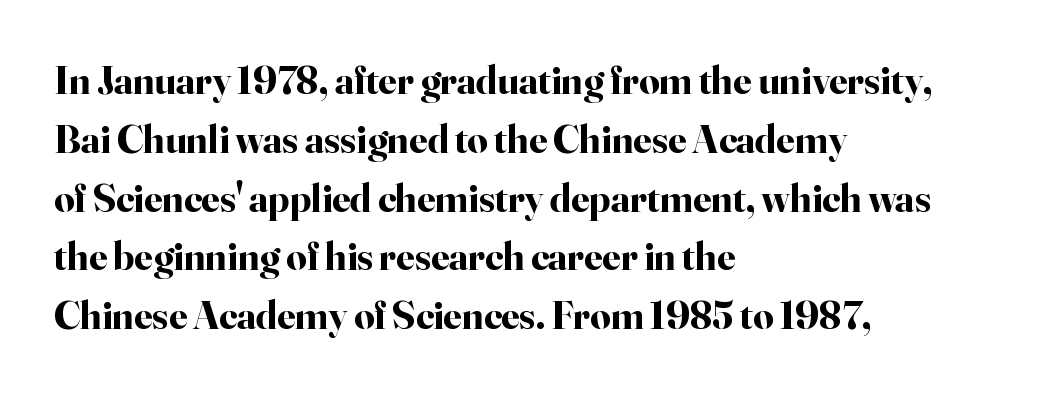
Q: Is the text bold? A: Yes.
Q: Is the text italic (slanted)? A: No, it is upright.
Q: Is the typeface a serif or a sans-serif typeface? A: Serif.
Q: Is the text underlined? A: No.
Q: How is the paragraph aligned? A: Left-aligned.
Q: Is the spacing between letters normal or unusually wide? A: Normal.
Q: Is the spacing between lines tight, normal or loose? A: Normal.
Q: Width (condensed, normal, or wide)? A: Normal.
Q: Stroke contrast? A: High.
Q: x-height? A: Small.
Q: Monospaced? A: No.
